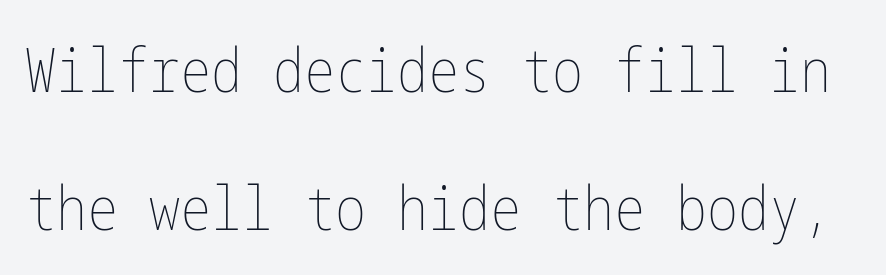
Regarding leading, the lines here are spaced well apart. The space beneath each line is pristine and unruled. Heft: none added — not bold. How are the letters spaced? Ordinarily, with no added tracking. Does the lettering tilt? It doesn't — this is upright.
